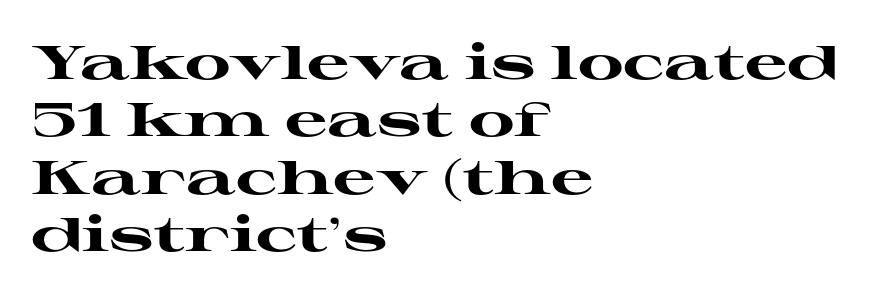
{"serif": "yes", "italic": "no", "bold": "yes", "weight": "heavy", "width": "wide", "stroke_contrast": "high", "x_height": "medium", "monospaced": "no", "underline": "no", "align": "left", "line_spacing_ratio": 1.22, "letter_spacing": "normal", "letter_spacing_em": 0.0, "glyph_px": 47}
